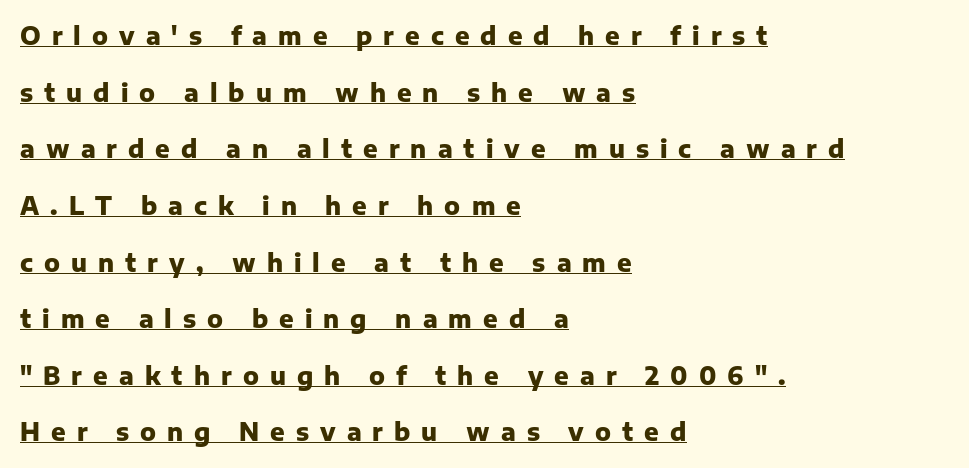
The image shows 24 px bold type, upright; set left-aligned, loose line spacing (2.36x), unusually wide letter spacing (+0.46 em), underlined.
